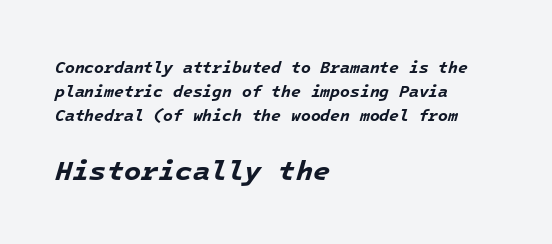
The image shows 28 px bold type, italic (leaning right), monospaced; set left-aligned, normal line spacing (1.49x), normal letter spacing, not underlined; the second (bottom) block is 1.75x larger; low stroke contrast and a medium x-height.
